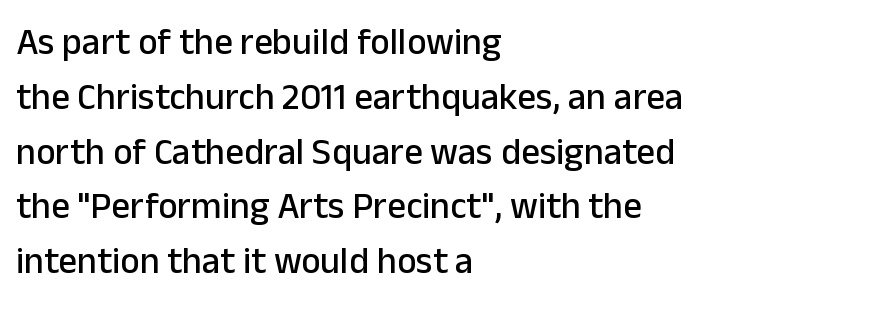
The image shows 37 px sans-serif type, upright; set left-aligned, normal line spacing (1.48x), normal letter spacing, not underlined; low stroke contrast and a medium x-height.
